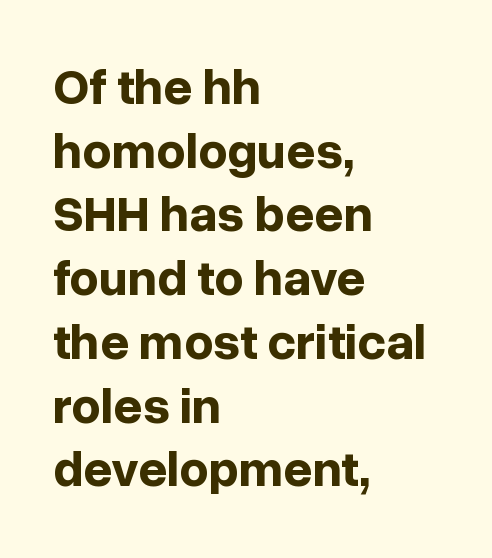
{"serif": "no", "italic": "no", "bold": "yes", "weight": "bold", "width": "normal", "stroke_contrast": "low", "x_height": "medium", "monospaced": "no", "underline": "no", "align": "left", "line_spacing": "normal", "line_spacing_ratio": 1.25, "letter_spacing": "normal", "letter_spacing_em": 0.0, "glyph_px": 51}
